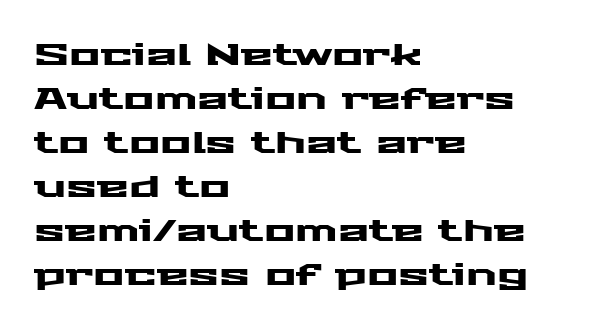
The text block is weighted toward the left margin, trailing off unevenly rightward. Students, observe: this is what conventionally led text looks like. Inter-character spacing is left at the font's built-in metrics. Do the letters lean? They stand straight.
